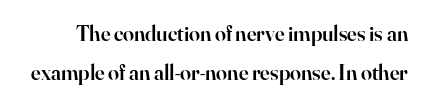
{"italic": "no", "bold": "semi", "underline": "no", "line_spacing_ratio": 1.77, "letter_spacing": "normal", "letter_spacing_em": 0.0, "glyph_px": 22}
